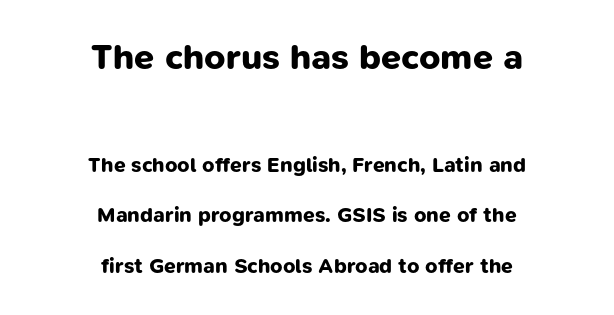
{"serif": "no", "bold": "yes", "weight": "bold", "width": "normal", "stroke_contrast": "low", "x_height": "medium", "monospaced": "no", "underline": "no", "align": "center", "line_spacing": "loose", "line_spacing_ratio": 2.41, "letter_spacing": "normal", "letter_spacing_em": 0.0, "larger_block": "first", "size_ratio": 1.71, "glyph_px": 36}
